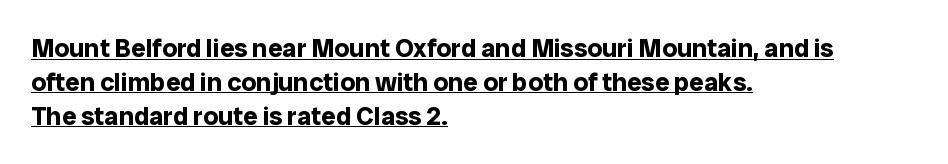
{"italic": "no", "bold": "yes", "underline": "yes", "align": "left", "line_spacing": "normal", "line_spacing_ratio": 1.3, "letter_spacing": "normal", "letter_spacing_em": 0.0, "glyph_px": 26}
